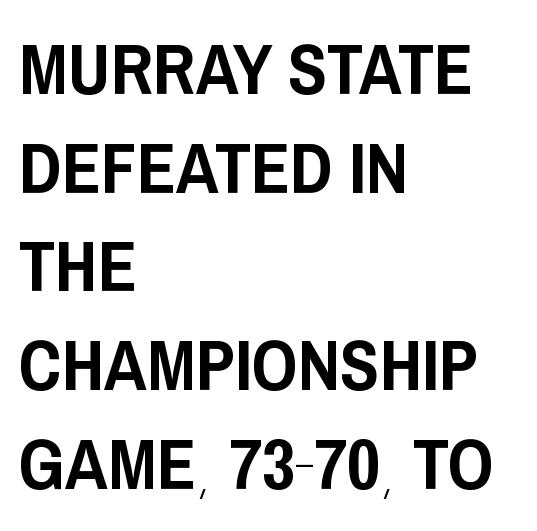
The image shows 72 px condensed sans-serif type, upright; set left-aligned, normal line spacing (1.37x), normal letter spacing, not underlined; low stroke contrast and a large x-height.
